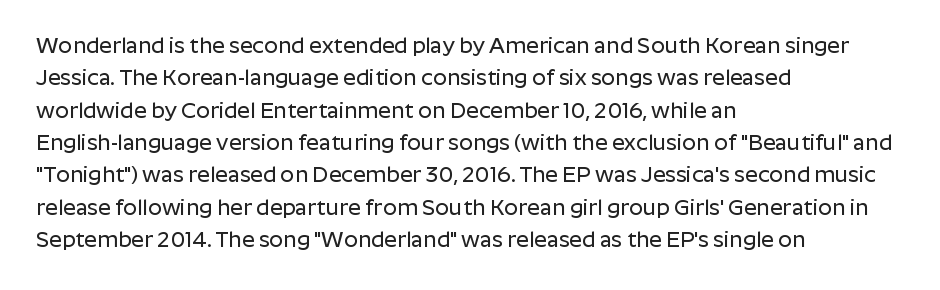
{"italic": "no", "underline": "no", "align": "left", "line_spacing": "normal", "line_spacing_ratio": 1.47, "letter_spacing": "normal", "letter_spacing_em": 0.0, "glyph_px": 22}
